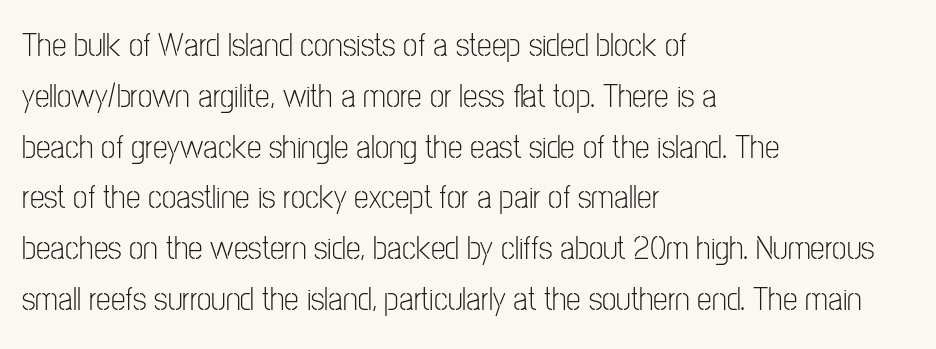
Posture: upright roman. Looks like regular typesetting: each glyph gets only the width it needs. The paragraph has a hard left edge and a soft right edge. A quiet, ordinary-to-light weight characterises the typeface.
